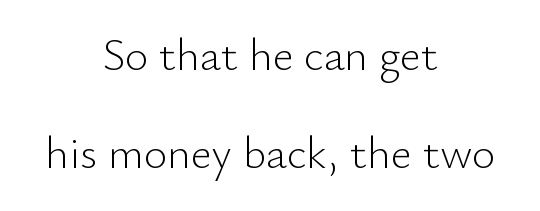
The image shows 45 px light sans-serif type, upright; set centered, loose line spacing (2.18x), normal letter spacing, not underlined; low stroke contrast and a small x-height.
